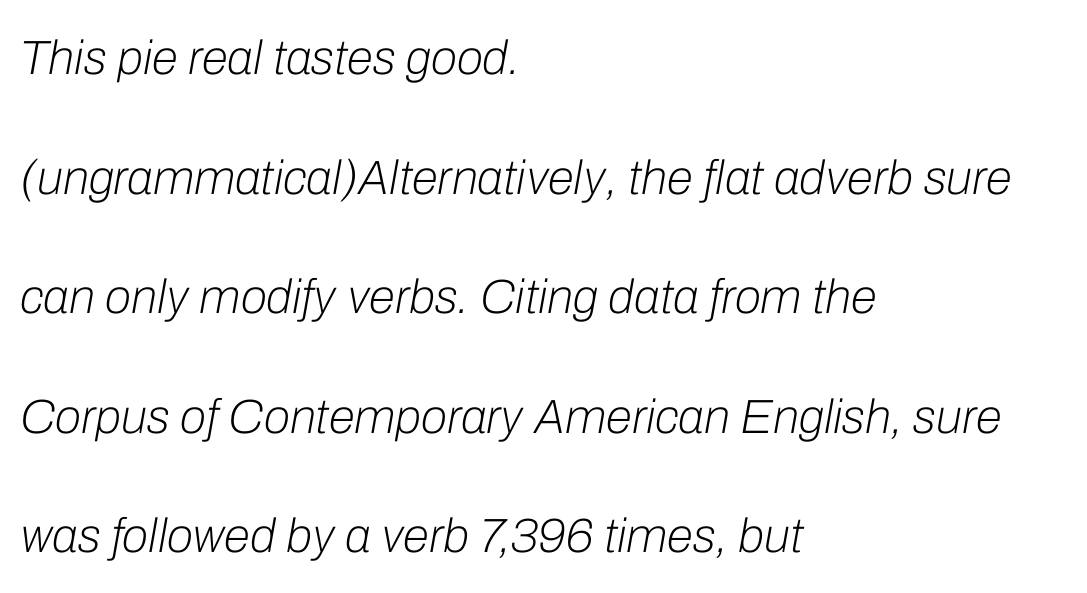
{"italic": "yes", "lean": "right", "slant_degrees": 10, "bold": "no", "weight": "light", "width": "normal", "stroke_contrast": "low", "x_height": "medium", "monospaced": "no", "underline": "no", "align": "left", "line_spacing": "loose", "line_spacing_ratio": 2.49, "letter_spacing": "normal", "letter_spacing_em": 0.0, "glyph_px": 48}
